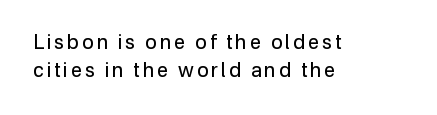
Has an underline been added? It has not. Honestly, the row spacing looks completely unremarkable. Reading down the block, your eye returns to a fixed left position each line. A roman cut, with each character standing at attention. Is this a heavy cut? Hardly; it is regular or lighter.
